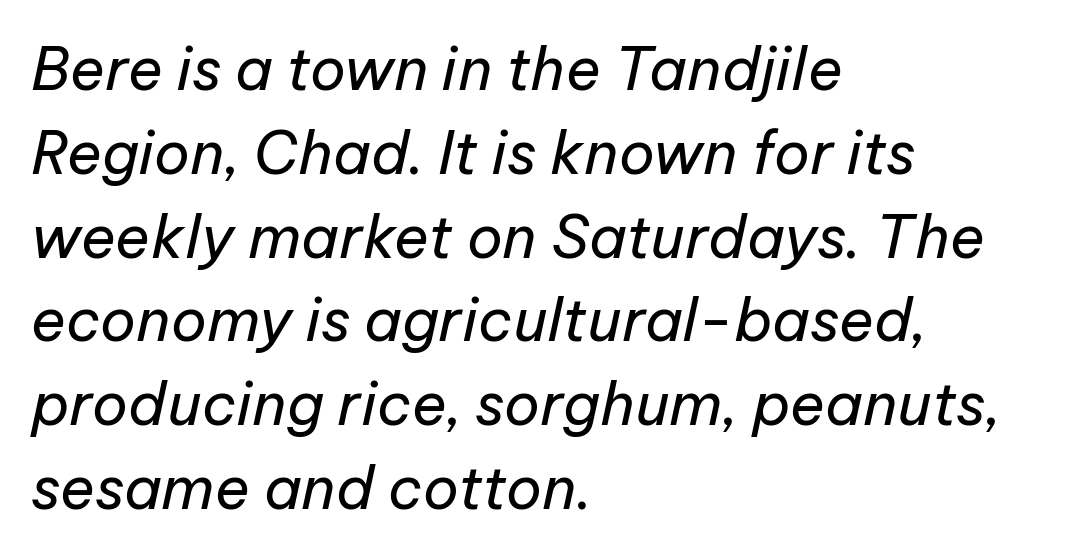
The lines sit at an ordinary, default distance from one another. Spacing between characters is what you'd get straight out of the box. Weight: not bold — regular or lighter. Descenders are the only things crossing below the line.
